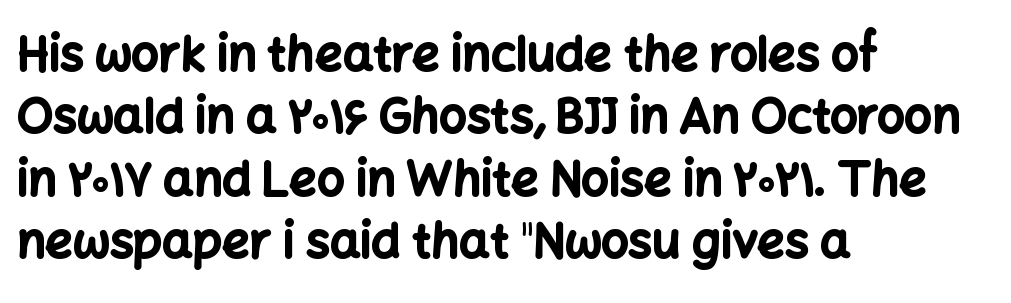
{"serif": "no", "italic": "no", "bold": "yes", "weight": "bold", "width": "normal", "stroke_contrast": "low", "x_height": "medium", "monospaced": "no", "underline": "no", "align": "left", "line_spacing": "normal", "line_spacing_ratio": 1.3, "letter_spacing": "normal", "letter_spacing_em": 0.0, "glyph_px": 48}
